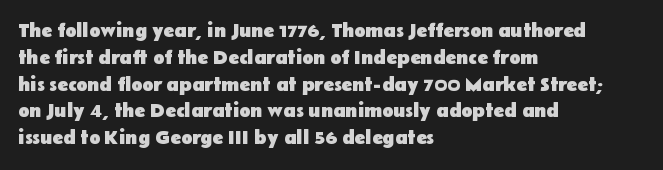
It's the straight-up-and-down kind of type. The letters sit at their default tracking, neither squeezed nor spread. Line starts are locked; line ends wander. This is heavy type, rendered in bold. Baseline-to-baseline distance is the conventional proportion of letter height.
